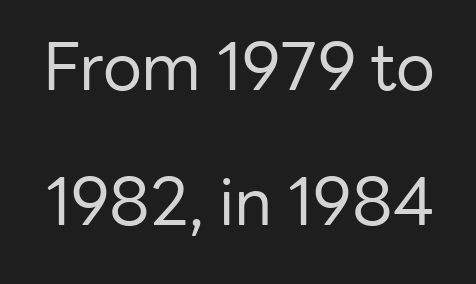
The image shows 65 px regular-weight sans-serif type, upright; set loose line spacing (2.08x), normal letter spacing, not underlined; low stroke contrast and a medium x-height.
